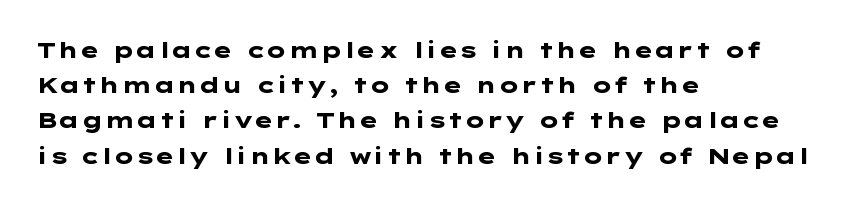
Q: Is the text bold? A: Yes.
Q: Is the text italic (slanted)? A: No, it is upright.
Q: Is the text underlined? A: No.
Q: How is the paragraph aligned? A: Left-aligned.
Q: Is the spacing between letters normal or unusually wide? A: Normal.
Q: Is the spacing between lines tight, normal or loose? A: Normal.
